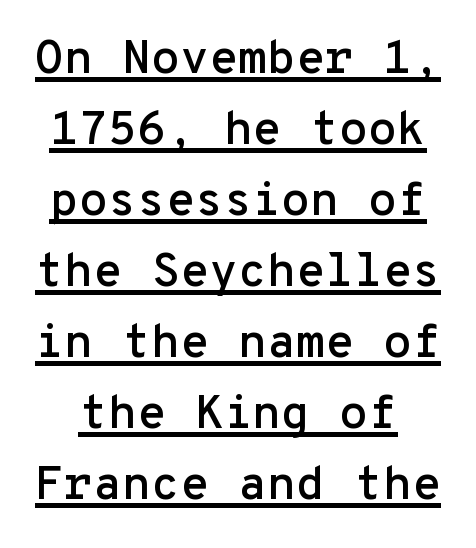
Q: Is the text italic (slanted)? A: No, it is upright.
Q: Is the typeface a serif or a sans-serif typeface? A: Sans-serif.
Q: Is the text underlined? A: Yes.
Q: Is the spacing between letters normal or unusually wide? A: Normal.
Q: Is the spacing between lines tight, normal or loose? A: Normal.
Q: Width (condensed, normal, or wide)? A: Normal.
Q: Stroke contrast? A: Low.
Q: x-height? A: Medium.
Q: Monospaced? A: Yes.
